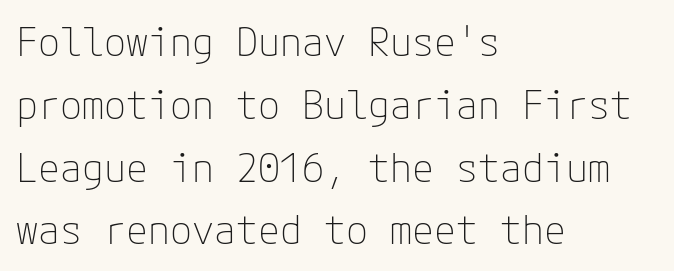
The image shows 40 px thin sans-serif type, upright; set left-aligned, normal line spacing (1.57x), normal letter spacing, not underlined; low stroke contrast and a medium x-height.
